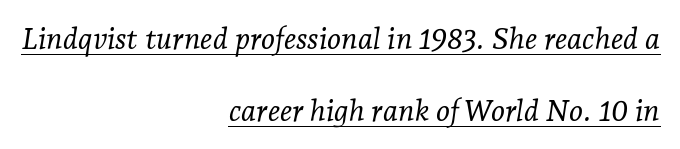
The image shows 30 px light serif type, italic (leaning right); set right-aligned, loose line spacing (2.39x), normal letter spacing, underlined; low stroke contrast and a medium x-height.
